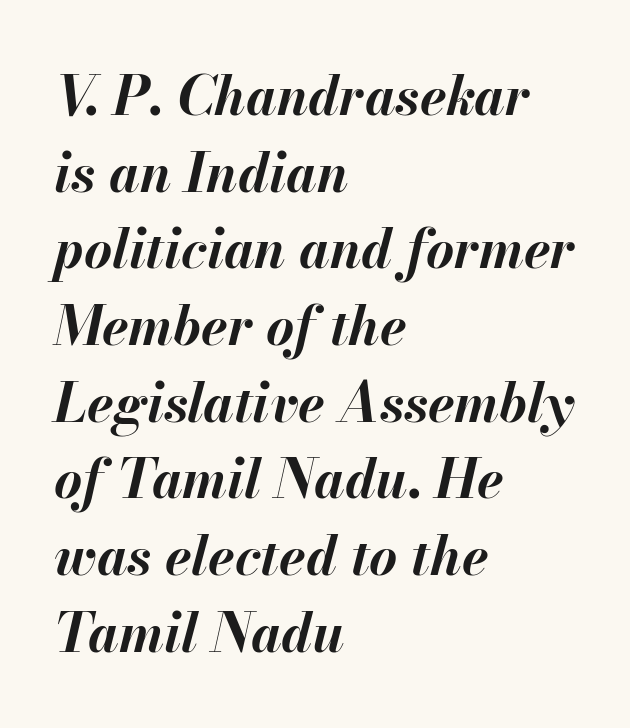
The image shows 54 px bold type, italic (leaning right); set left-aligned, normal line spacing (1.42x), normal letter spacing, not underlined; medium stroke contrast and a small x-height.
